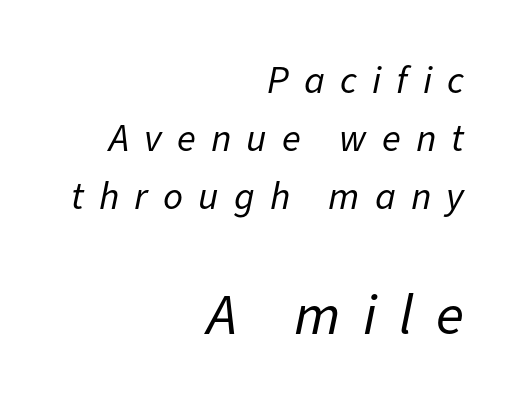
{"italic": "yes", "lean": "right", "slant_degrees": 11, "bold": "no", "weight": "regular", "width": "normal", "stroke_contrast": "low", "x_height": "medium", "monospaced": "no", "underline": "no", "align": "right", "line_spacing": "normal", "line_spacing_ratio": 1.49, "letter_spacing": "wide", "letter_spacing_em": 0.39, "larger_block": "second", "size_ratio": 1.49, "glyph_px": 58}
